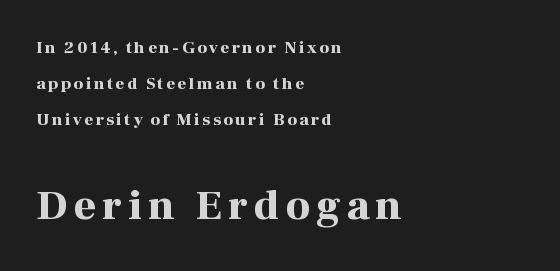
Teacher's note: observe the even left margin — that is flush-left alignment. Reading top to bottom, the characters get bigger at the block break. The passage shown is emphatically bold. Do the letters lean? They stand straight. Nobody drew a line under any word here.
